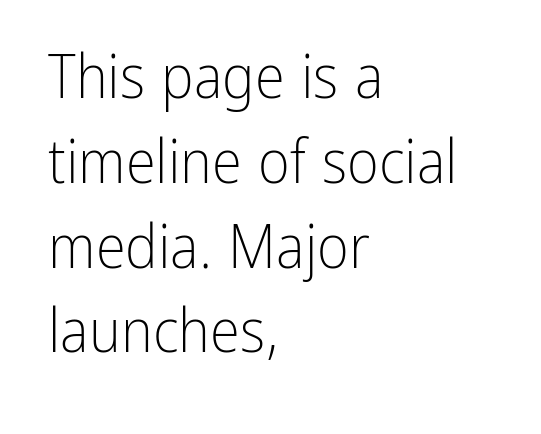
{"serif": "no", "italic": "no", "bold": "no", "weight": "light", "width": "condensed", "stroke_contrast": "low", "x_height": "medium", "monospaced": "no", "underline": "no", "align": "left", "line_spacing": "normal", "line_spacing_ratio": 1.39, "letter_spacing": "normal", "letter_spacing_em": 0.0, "glyph_px": 61}
